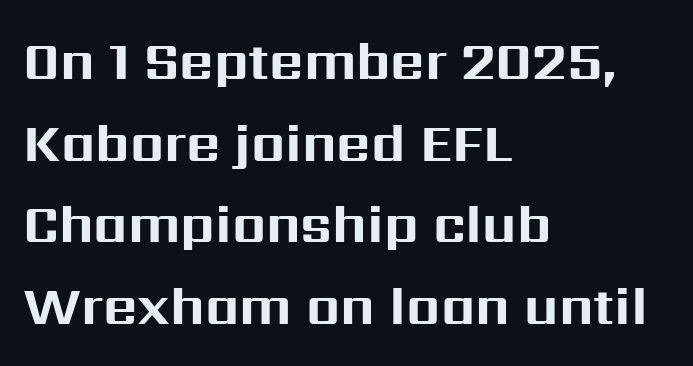
Q: Is the text bold? A: Yes.
Q: Is the text italic (slanted)? A: No, it is upright.
Q: Is the typeface a serif or a sans-serif typeface? A: Sans-serif.
Q: Is the text underlined? A: No.
Q: How is the paragraph aligned? A: Left-aligned.
Q: Is the spacing between letters normal or unusually wide? A: Normal.
Q: Is the spacing between lines tight, normal or loose? A: Normal.
Q: Width (condensed, normal, or wide)? A: Normal.
Q: Stroke contrast? A: Medium.
Q: x-height? A: Medium.
Q: Monospaced? A: No.
